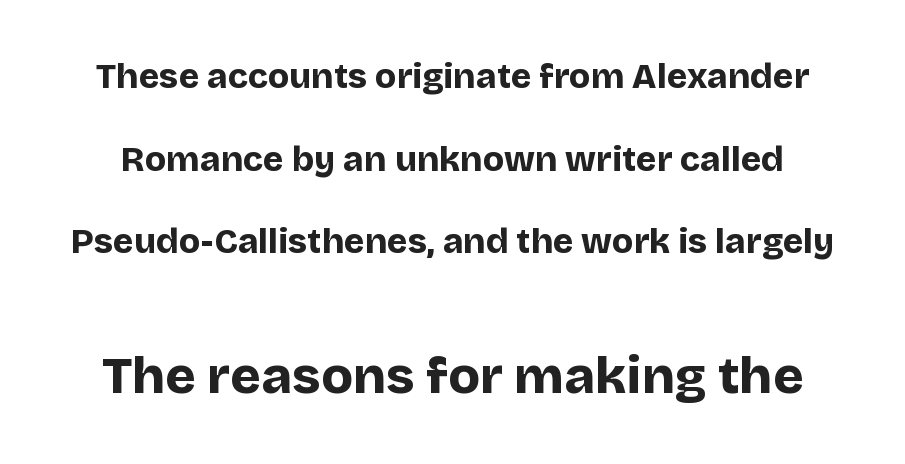
This sample uses plain, unmodified letter spacing. Honestly, there is no underline to notice here at all. In terms of letterform style, serifs are entirely absent. The emphasis by scale lands on block number two, below. These lines were composed using upright roman letters. The letters are bold, with thick, heavy strokes.
